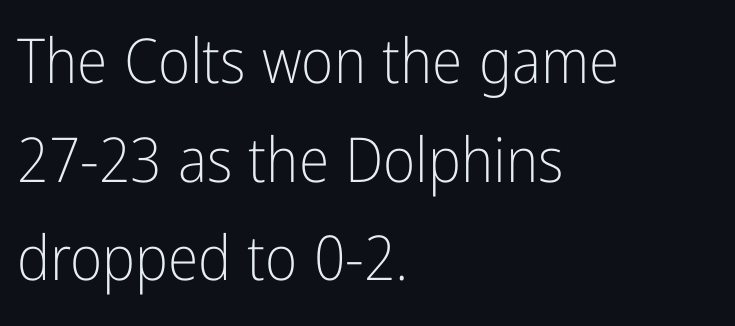
Q: Is the text bold? A: No.
Q: Is the text italic (slanted)? A: No, it is upright.
Q: Is the typeface a serif or a sans-serif typeface? A: Sans-serif.
Q: Is the text underlined? A: No.
Q: How is the paragraph aligned? A: Left-aligned.
Q: Is the spacing between letters normal or unusually wide? A: Normal.
Q: Is the spacing between lines tight, normal or loose? A: Normal.
Q: Width (condensed, normal, or wide)? A: Condensed.
Q: Stroke contrast? A: Low.
Q: x-height? A: Medium.
Q: Monospaced? A: No.
